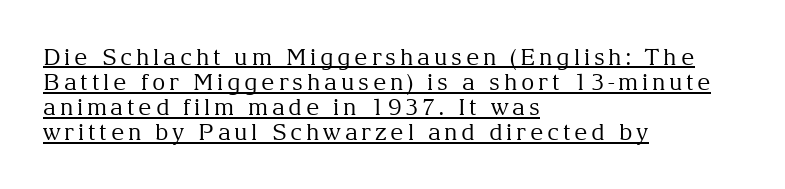
Q: Is the text bold? A: No.
Q: Is the text italic (slanted)? A: No, it is upright.
Q: Is the text underlined? A: Yes.
Q: How is the paragraph aligned? A: Left-aligned.
Q: Is the spacing between lines tight, normal or loose? A: Tight.
